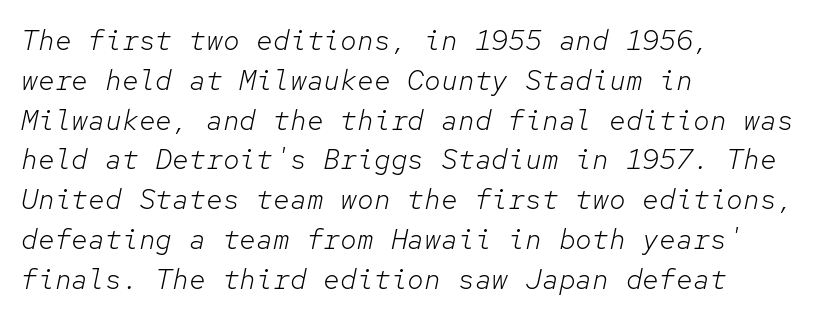
Q: Is the text bold? A: No.
Q: Is the text italic (slanted)? A: Yes, it leans right by about 12 degrees.
Q: Is the text underlined? A: No.
Q: How is the paragraph aligned? A: Left-aligned.
Q: Is the spacing between letters normal or unusually wide? A: Normal.
Q: Is the spacing between lines tight, normal or loose? A: Normal.
Q: Width (condensed, normal, or wide)? A: Normal.
Q: Stroke contrast? A: Low.
Q: x-height? A: Medium.
Q: Monospaced? A: Yes.
